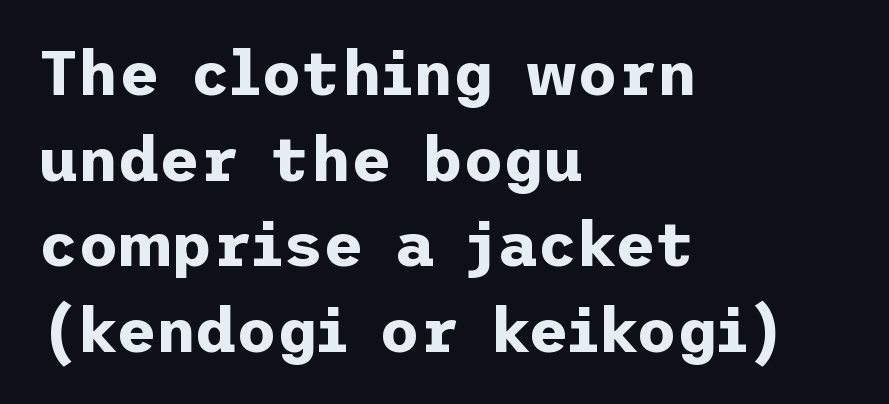
Check where the strokes stop: nothing finishes them off — pure sans. If you drew a line through each stem, it would be perfectly vertical. As a designer I'd log this as weight 700, bold. The zone under the glyphs is completely vacant.
